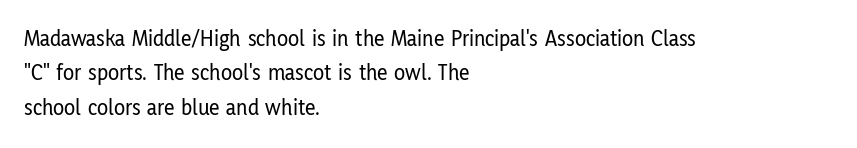
Q: Is the text italic (slanted)? A: No, it is upright.
Q: Is the text underlined? A: No.
Q: How is the paragraph aligned? A: Left-aligned.
Q: Is the spacing between letters normal or unusually wide? A: Normal.
Q: Is the spacing between lines tight, normal or loose? A: Normal.
